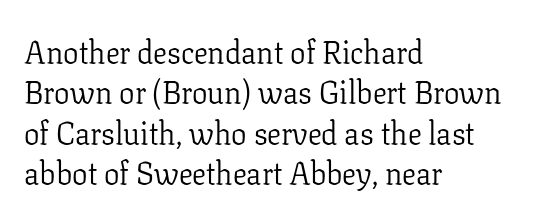
Q: Is the text bold? A: No.
Q: Is the text italic (slanted)? A: No, it is upright.
Q: Is the typeface a serif or a sans-serif typeface? A: Serif.
Q: Is the text underlined? A: No.
Q: How is the paragraph aligned? A: Left-aligned.
Q: Is the spacing between letters normal or unusually wide? A: Normal.
Q: Is the spacing between lines tight, normal or loose? A: Normal.
Q: Width (condensed, normal, or wide)? A: Normal.
Q: Stroke contrast? A: Low.
Q: x-height? A: Medium.
Q: Monospaced? A: No.
